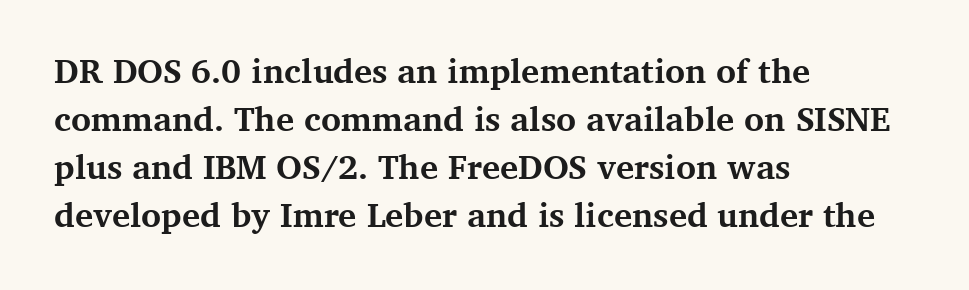
{"serif": "yes", "italic": "no", "bold": "yes", "weight": "bold", "width": "normal", "stroke_contrast": "medium", "x_height": "medium", "monospaced": "no", "underline": "no", "align": "left", "line_spacing": "normal", "line_spacing_ratio": 1.41, "letter_spacing": "normal", "letter_spacing_em": 0.0, "glyph_px": 34}
